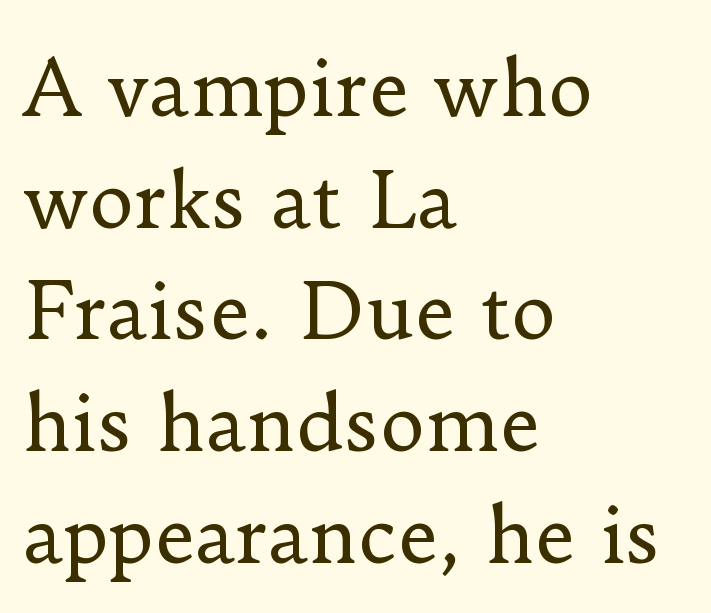
Each word holds together tightly as a unit, with standard inter-letter gaps. Spacing verdict: proportional, widths tailored to each character. One-word summary of the alignment: left. Weight class: somewhere from thin through regular. The letters carry serifs — small finishing strokes at the ends of their stems. Check the space under the baseline: it is left empty.
